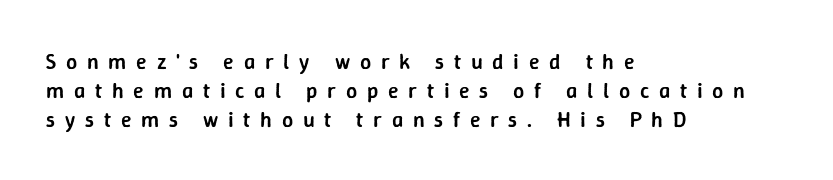
The image shows 22 px text type, upright; set left-aligned, normal line spacing (1.31x), unusually wide letter spacing (+0.44 em), not underlined.
